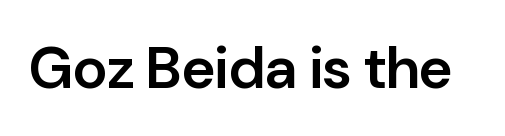
The image shows 59 px semibold sans-serif type, upright; set normal letter spacing, not underlined; low stroke contrast and a medium x-height.
